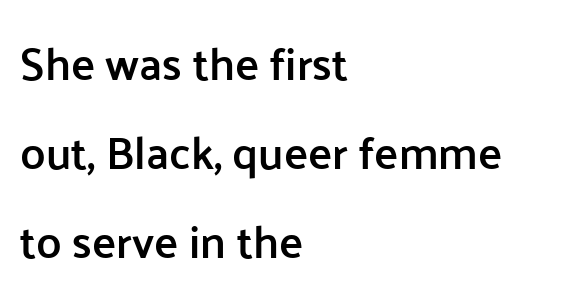
Q: Is the text bold? A: Semi-bold.
Q: Is the text italic (slanted)? A: No, it is upright.
Q: Is the typeface a serif or a sans-serif typeface? A: Sans-serif.
Q: Is the text underlined? A: No.
Q: How is the paragraph aligned? A: Left-aligned.
Q: Is the spacing between letters normal or unusually wide? A: Normal.
Q: Is the spacing between lines tight, normal or loose? A: Loose.
Q: Width (condensed, normal, or wide)? A: Normal.
Q: Stroke contrast? A: Low.
Q: x-height? A: Medium.
Q: Monospaced? A: No.
